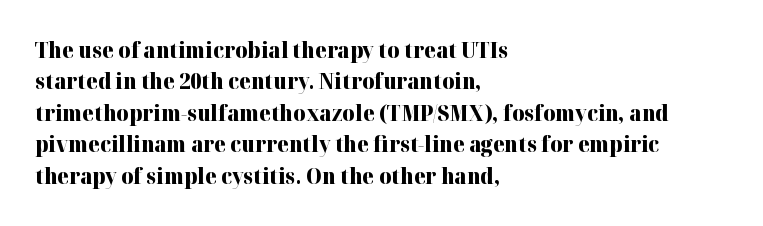
{"italic": "no", "bold": "yes", "underline": "no", "align": "left", "line_spacing": "normal", "line_spacing_ratio": 1.5, "letter_spacing": "normal", "letter_spacing_em": 0.0, "glyph_px": 21}
